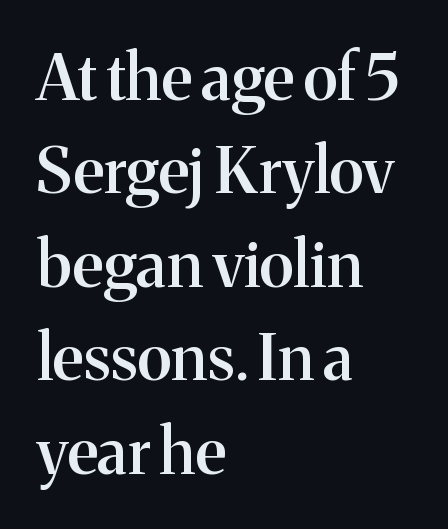
These lines keep a tight, regular rhythm from letter to letter. Reading down the column, the eye jumps a familiar distance to each next line. Here the designer chose a conventional face with non-uniform glyph widths. If you drew a line through each stem, it would be perfectly vertical. Small tapered or slab feet sit at the stroke ends, so this counts as serif.
